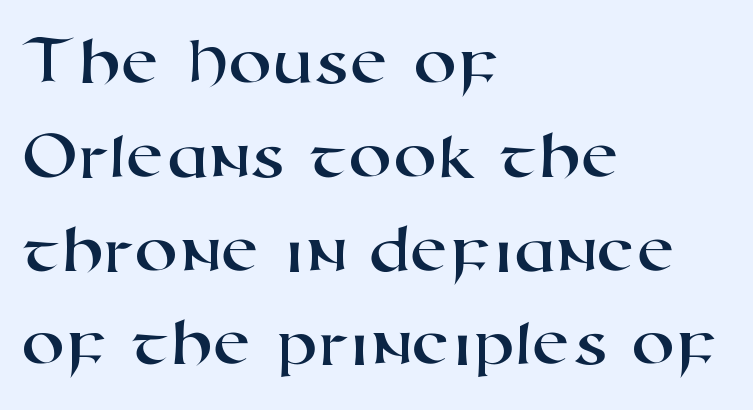
The image shows 70 px wide sans-serif type; set left-aligned, normal line spacing (1.34x), normal letter spacing, not underlined; high stroke contrast and a medium x-height.
